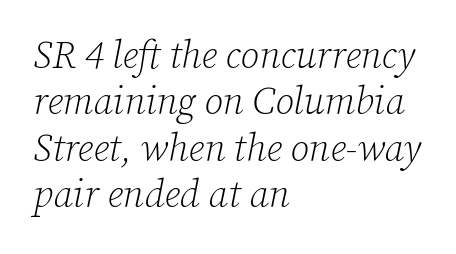
{"serif": "yes", "italic": "yes", "lean": "right", "slant_degrees": 12, "bold": "no", "weight": "light", "width": "normal", "stroke_contrast": "low", "x_height": "medium", "monospaced": "no", "underline": "no", "align": "left", "line_spacing_ratio": 1.22, "letter_spacing": "normal", "letter_spacing_em": 0.0, "glyph_px": 38}
